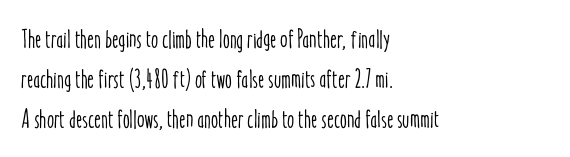
The image shows 26 px text type, upright; set left-aligned, normal line spacing (1.54x), normal letter spacing, not underlined.
